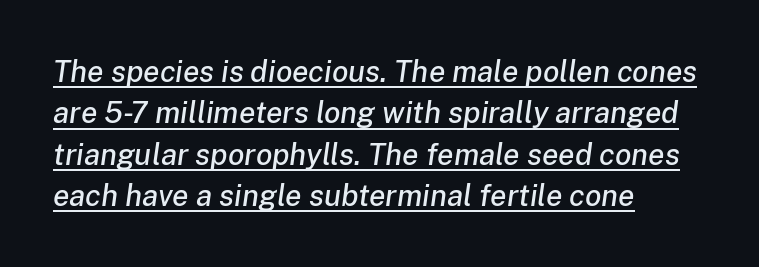
The image shows 30 px text type, italic (leaning right); set left-aligned, normal line spacing (1.38x), normal letter spacing, underlined; low stroke contrast and a medium x-height.
